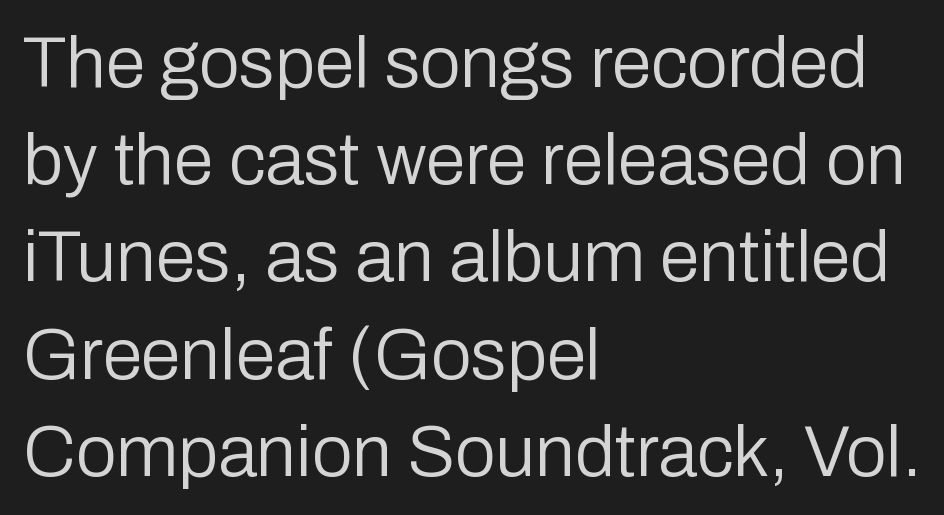
You could not count columns in this text — the font is proportionally spaced. If you measured baseline to baseline, you'd find a middling distance. Upright lettering throughout. Beneath every word, the page is bare. A quiet, ordinary-to-light weight characterises the typeface. Type style note: lacks serifs.
